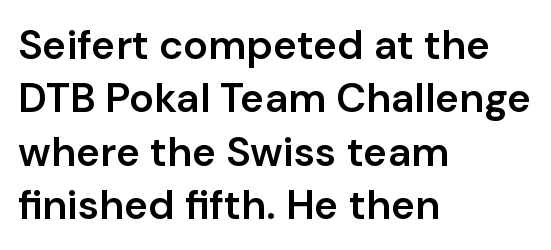
The image shows 41 px semibold sans-serif type, upright; set left-aligned, normal line spacing (1.3x), normal letter spacing, not underlined; low stroke contrast and a medium x-height.
